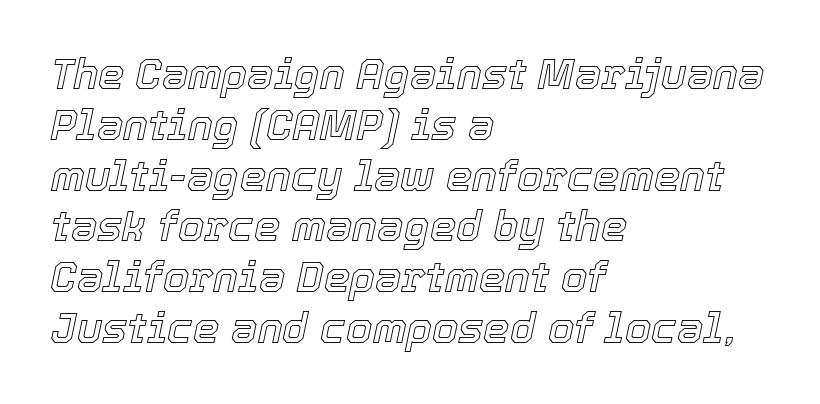
Caption: multi-line text, flush left, ragged right. Short note: letters normally spaced. This sample has the flowing, uneven cadence of proportional lettering. Unmarked baselines from the first word to the last. Style check: oblique.
